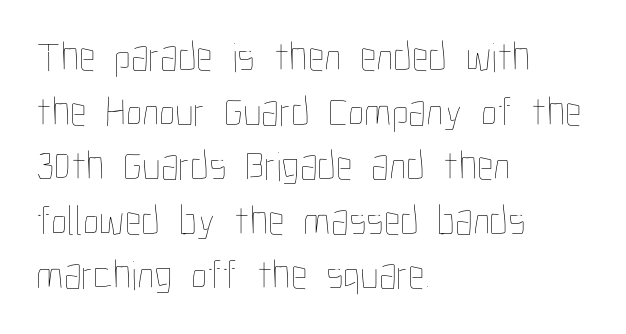
The image shows 42 px thin, condensed type, upright; set left-aligned, normal line spacing (1.3x), normal letter spacing, not underlined; low stroke contrast and a medium x-height.
